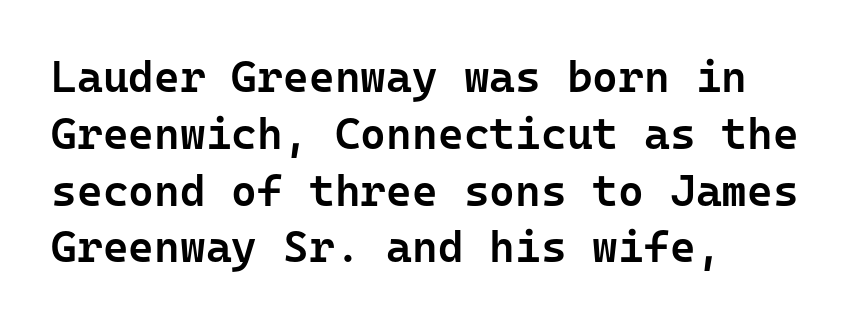
The image shows 44 px semibold sans-serif type, upright, monospaced; set left-aligned, normal line spacing (1.29x), normal letter spacing, not underlined; low stroke contrast and a medium x-height.
